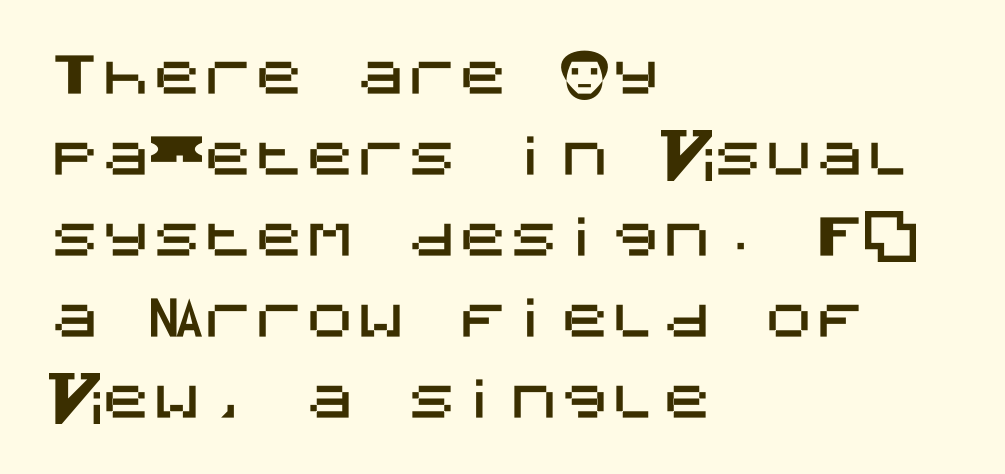
Q: Is the text italic (slanted)? A: No, it is upright.
Q: Is the typeface a serif or a sans-serif typeface? A: Sans-serif.
Q: Is the text underlined? A: No.
Q: How is the paragraph aligned? A: Left-aligned.
Q: Is the spacing between letters normal or unusually wide? A: Normal.
Q: Is the spacing between lines tight, normal or loose? A: Normal.
Q: Width (condensed, normal, or wide)? A: Normal.
Q: Stroke contrast? A: Medium.
Q: x-height? A: Large.
